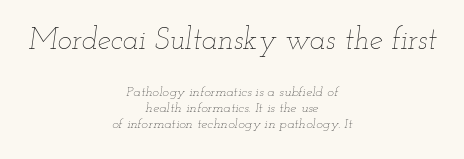
The image shows 30 px thin, wide type, italic (leaning right); set centered, line spacing 1.16x, normal letter spacing, not underlined; the first (top) block is 2.14x larger; low stroke contrast and a small x-height.
